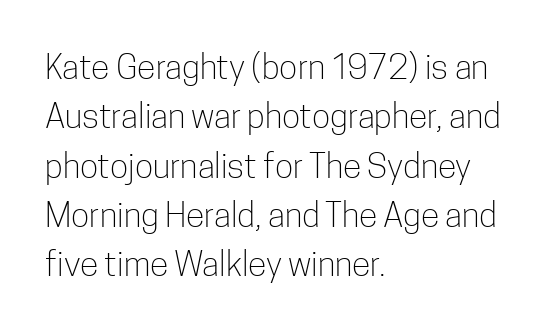
The image shows 34 px light, condensed sans-serif type, upright; set left-aligned, normal line spacing (1.45x), normal letter spacing, not underlined; low stroke contrast and a medium x-height.
